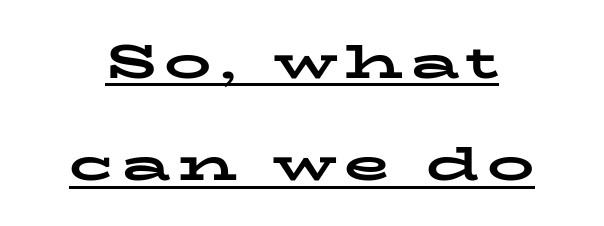
The image shows 47 px bold, wide serif type, upright; set centered, loose line spacing (2.18x), underlined; low stroke contrast and a medium x-height.
